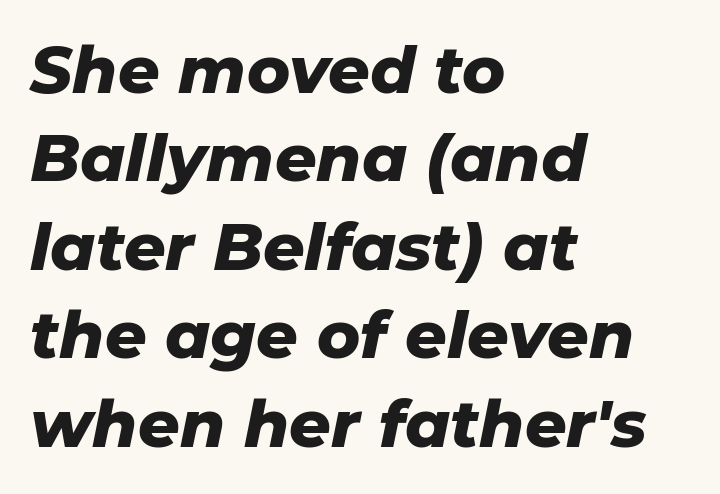
Q: Is the text bold? A: Yes.
Q: Is the text italic (slanted)? A: Yes, it leans right by about 11 degrees.
Q: Is the text underlined? A: No.
Q: How is the paragraph aligned? A: Left-aligned.
Q: Is the spacing between letters normal or unusually wide? A: Normal.
Q: Is the spacing between lines tight, normal or loose? A: Normal.
Q: Width (condensed, normal, or wide)? A: Normal.
Q: Stroke contrast? A: Low.
Q: x-height? A: Medium.
Q: Monospaced? A: No.
